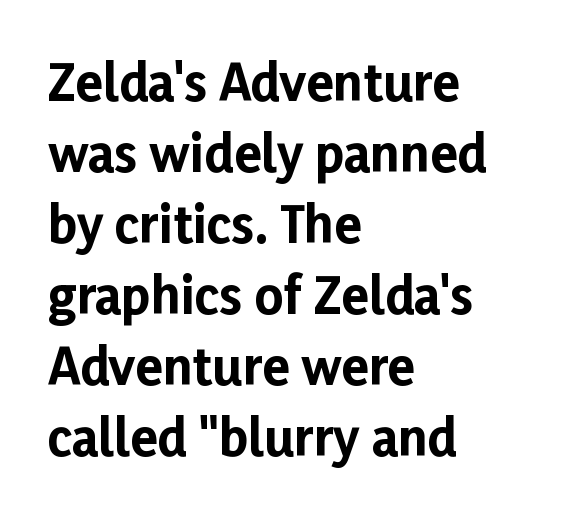
No extra tracking has been applied to these lines. Check where the strokes stop: nothing finishes them off — pure sans. Lines of text with bare space underneath. The typography opts for an upright posture over an oblique one. How would I describe the line gaps? Plain and ordinary. Every row of glyphs begins at an identical x-position on the left.
